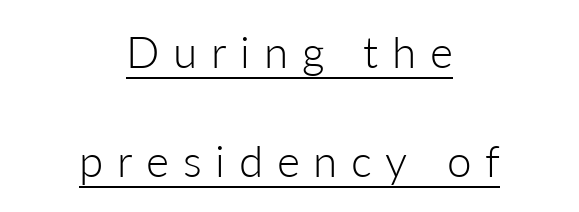
The image shows 44 px light sans-serif type, upright; set centered, loose line spacing (2.48x), unusually wide letter spacing (+0.31 em), underlined; low stroke contrast and a medium x-height.
